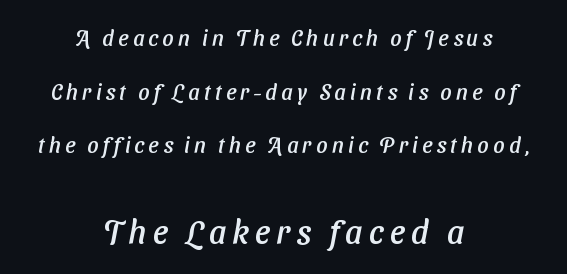
{"serif": "no", "width": "normal", "stroke_contrast": "low", "x_height": "medium", "monospaced": "no", "underline": "no", "align": "center", "line_spacing": "loose", "line_spacing_ratio": 2.44, "larger_block": "second", "size_ratio": 1.5, "glyph_px": 33}
